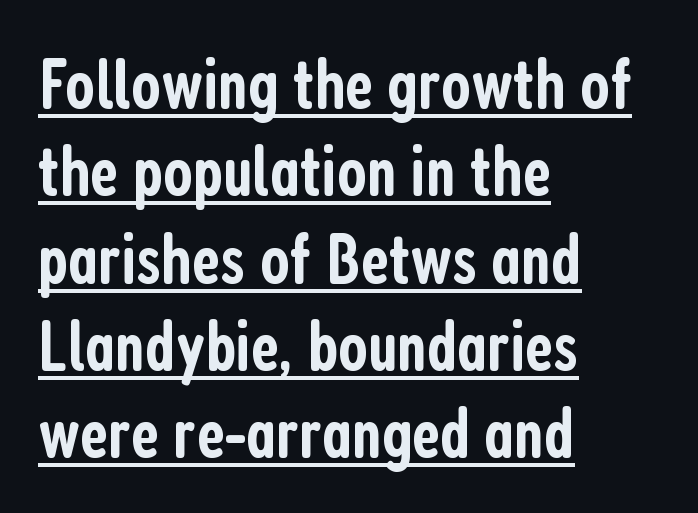
{"serif": "no", "italic": "no", "bold": "semi", "weight": "semibold", "width": "condensed", "stroke_contrast": "low", "x_height": "medium", "monospaced": "no", "underline": "yes", "align": "left", "line_spacing_ratio": 1.23, "letter_spacing": "normal", "letter_spacing_em": 0.0, "glyph_px": 71}
